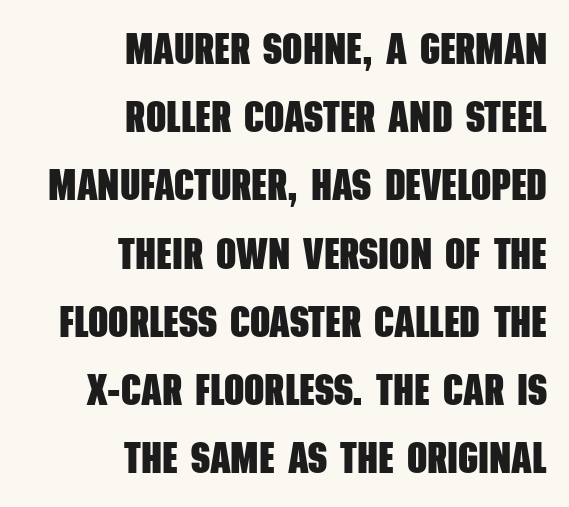
Honestly, there is no underline to notice here at all. The letters advance in unequal steps, a hallmark of proportional type. Look at the tracking — it's just the regular setting, nothing added. The glyphs have the mass of a bold cut.
